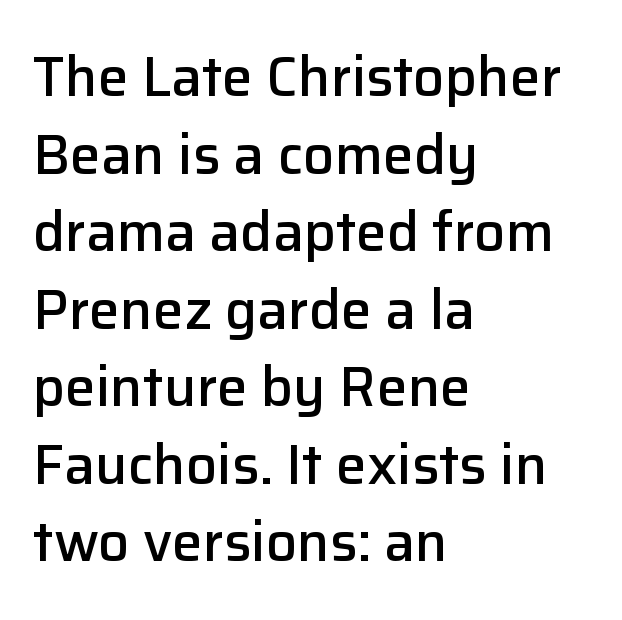
The line-height multiplier appears to be the usual default. Beneath every word, the page is bare. The type is set solid horizontally, with unmodified tracking. Here the designer chose a conventional face with non-uniform glyph widths. The compositor pushed each line to the left boundary.
